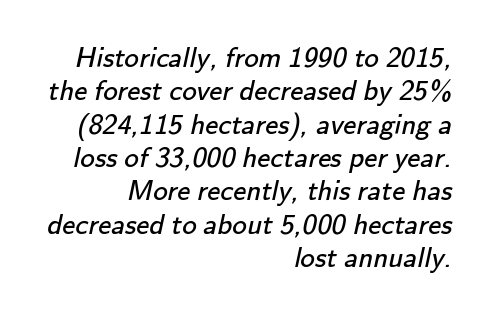
The image shows 29 px regular-weight sans-serif type; set right-aligned, tight line spacing (1.15x), normal letter spacing, not underlined; low stroke contrast and a small x-height.
